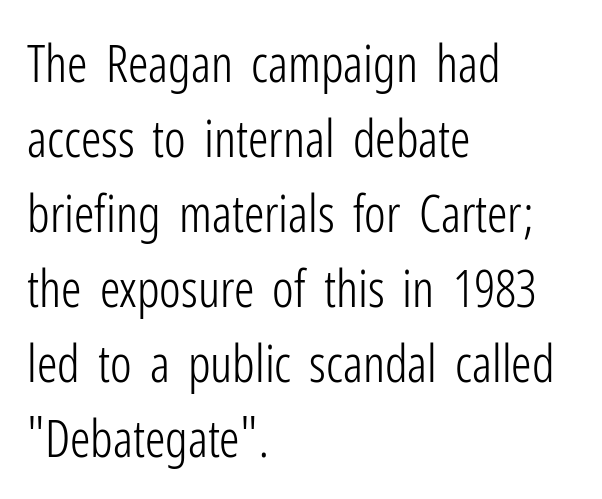
This sample uses plain, unmodified letter spacing. No italicization has been applied; the sample stays upright. Look at the bottom of the vertical strokes: they stop flat, with no serifs. Visually the block forms a straight wall on the left and a jagged coastline on the right.
